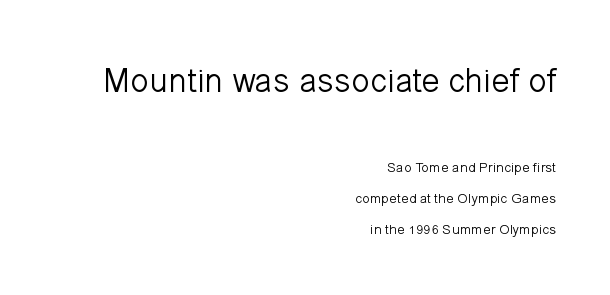
Q: Is the text bold? A: No.
Q: Is the text italic (slanted)? A: No, it is upright.
Q: Is the typeface a serif or a sans-serif typeface? A: Sans-serif.
Q: Is the text underlined? A: No.
Q: How is the paragraph aligned? A: Right-aligned.
Q: Is the spacing between letters normal or unusually wide? A: Normal.
Q: Is the spacing between lines tight, normal or loose? A: Loose.
Q: Which block of text is set in a larger size, the first (top) or the second (bottom)? A: The first (top) one.
Q: Width (condensed, normal, or wide)? A: Normal.
Q: Stroke contrast? A: Low.
Q: x-height? A: Medium.
Q: Monospaced? A: No.
